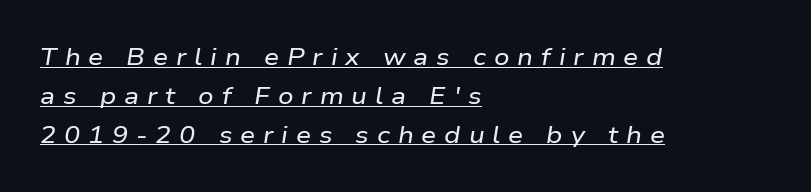
The image shows 24 px text type, italic (leaning right); set left-aligned, normal line spacing (1.62x), unusually wide letter spacing (+0.33 em), underlined.
